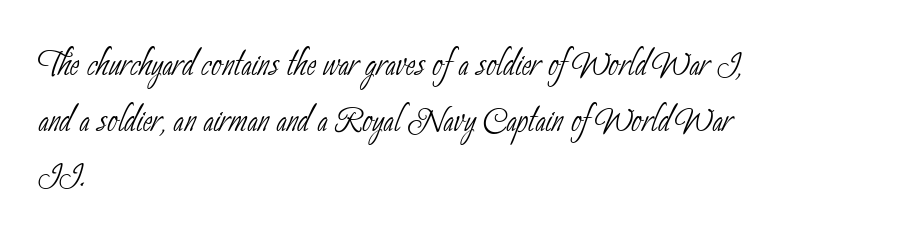
The image shows 46 px thin, condensed sans-serif type; set left-aligned, line spacing 1.21x, normal letter spacing, not underlined; low stroke contrast and a small x-height.
